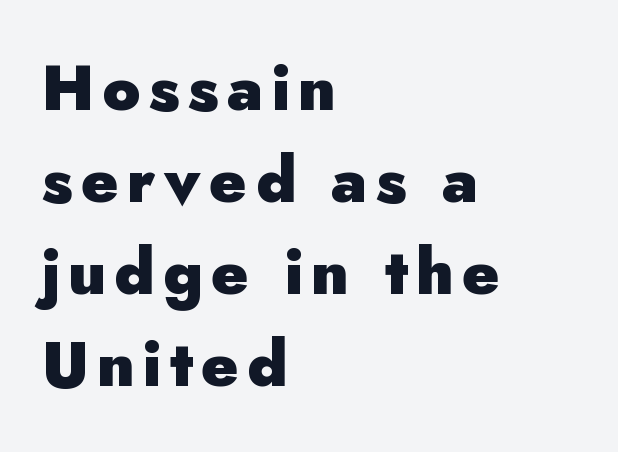
Q: Is the text bold? A: Yes.
Q: Is the text italic (slanted)? A: No, it is upright.
Q: Is the typeface a serif or a sans-serif typeface? A: Sans-serif.
Q: Is the text underlined? A: No.
Q: How is the paragraph aligned? A: Left-aligned.
Q: Is the spacing between lines tight, normal or loose? A: Normal.
Q: Width (condensed, normal, or wide)? A: Normal.
Q: Stroke contrast? A: Low.
Q: x-height? A: Small.
Q: Monospaced? A: No.
